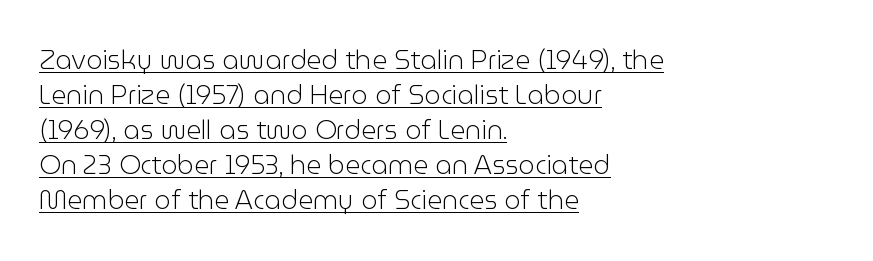
{"italic": "no", "bold": "no", "underline": "yes", "align": "left", "line_spacing": "normal", "line_spacing_ratio": 1.35, "letter_spacing": "normal", "letter_spacing_em": 0.0, "glyph_px": 26}
